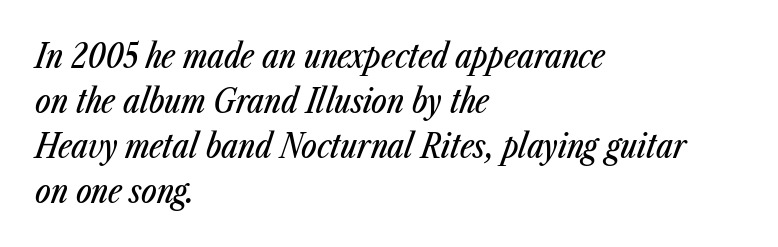
Looking at the ascenders, they clearly lean. Anything drawn beneath the words? Only blank space. Baseline-to-baseline distance is the conventional proportion of letter height. This sample has the flowing, uneven cadence of proportional lettering.
